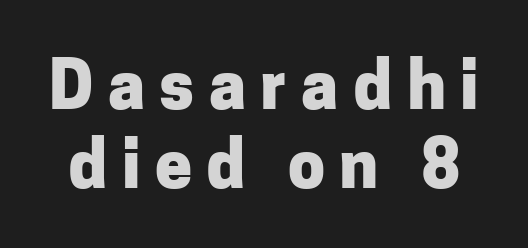
Q: Is the text bold? A: Yes.
Q: Is the text italic (slanted)? A: No, it is upright.
Q: Is the typeface a serif or a sans-serif typeface? A: Sans-serif.
Q: Is the text underlined? A: No.
Q: Is the spacing between letters normal or unusually wide? A: Unusually wide.
Q: Width (condensed, normal, or wide)? A: Normal.
Q: Stroke contrast? A: Low.
Q: x-height? A: Medium.
Q: Monospaced? A: No.
